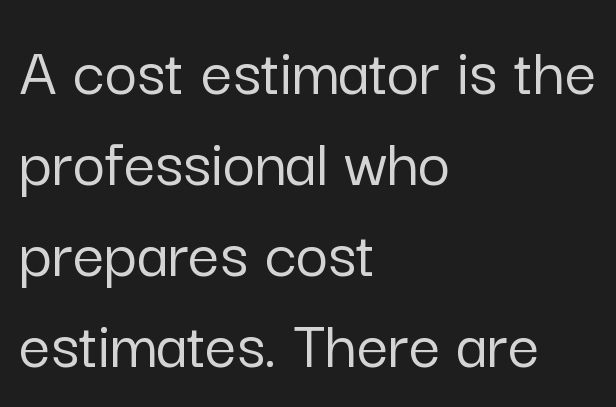
The letters sit at their default tracking, neither squeezed nor spread. Nobody drew a line under any word here. The characters display no serif detailing; their extremities are plain. This rendering uses left alignment, leaving the right contour irregular. Upright lettering throughout. Here the designer chose a conventional face with non-uniform glyph widths.
